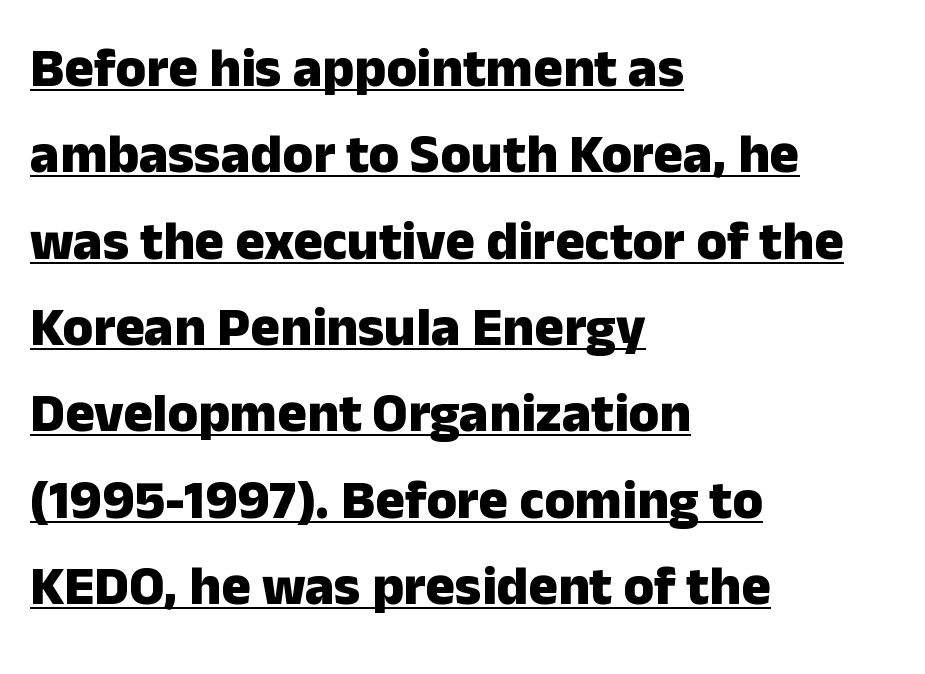
Summary of weight: heavy, a full bold. Default kerning and tracking; the words read as compact shapes. Is this a sans? Yes — the strokes have no serifs. The axis of the letterforms is exactly vertical.
